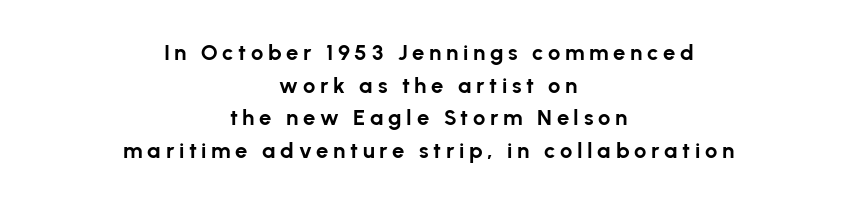
Q: Is the text bold? A: Yes.
Q: Is the text italic (slanted)? A: No, it is upright.
Q: Is the text underlined? A: No.
Q: How is the paragraph aligned? A: Centered.
Q: Is the spacing between letters normal or unusually wide? A: Unusually wide.
Q: Is the spacing between lines tight, normal or loose? A: Normal.
